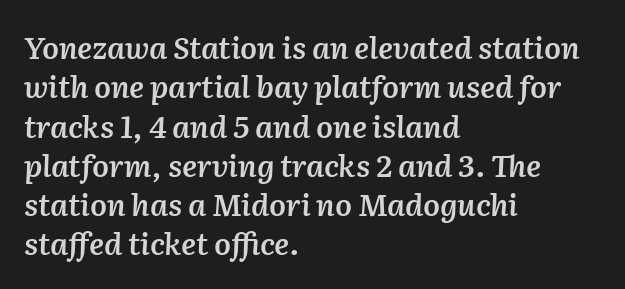
{"italic": "yes", "lean": "right", "slant_degrees": 2, "bold": "semi", "weight": "semibold", "width": "normal", "stroke_contrast": "medium", "x_height": "medium", "monospaced": "no", "underline": "no", "align": "left", "line_spacing": "normal", "line_spacing_ratio": 1.31, "letter_spacing": "normal", "letter_spacing_em": 0.0, "glyph_px": 30}
